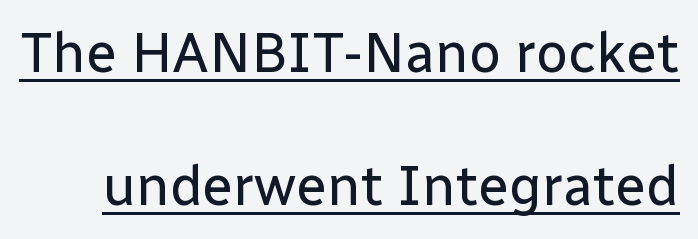
{"serif": "no", "italic": "no", "bold": "no", "weight": "regular", "width": "normal", "stroke_contrast": "low", "x_height": "medium", "monospaced": "no", "underline": "yes", "line_spacing": "loose", "line_spacing_ratio": 2.37, "letter_spacing": "normal", "letter_spacing_em": 0.0, "glyph_px": 56}
